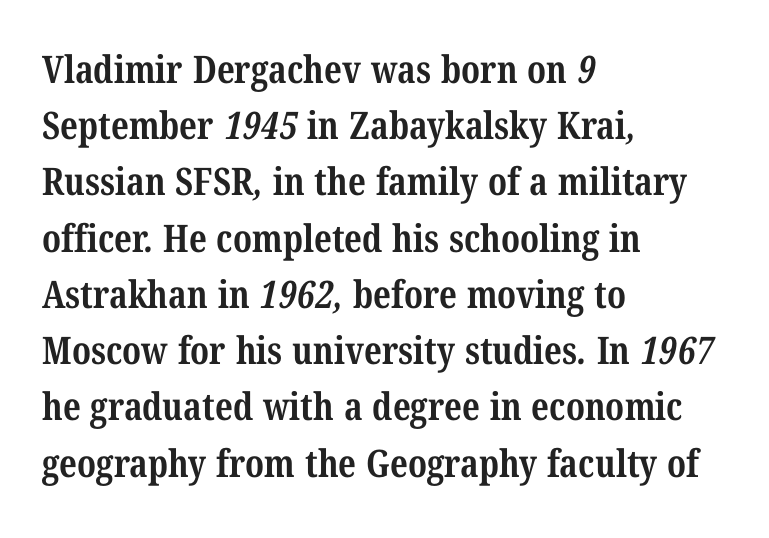
The image shows 38 px bold, condensed serif type; set left-aligned, normal line spacing (1.48x), normal letter spacing, not underlined; medium stroke contrast and a medium x-height.
